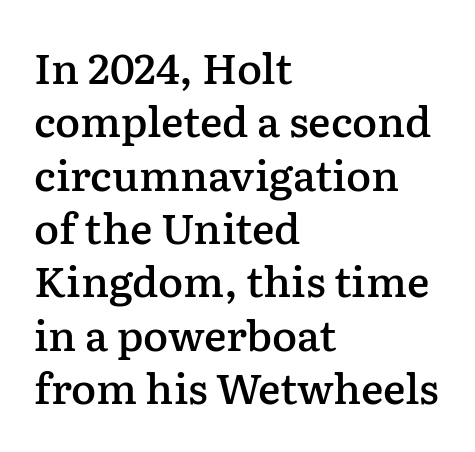
Clear beneath every line of the passage. Rows of type keep a routine distance in the vertical direction. Words appear dense and cohesive because spacing is normal. Line starts are locked; line ends wander. Small tapered or slab feet sit at the stroke ends, so this counts as serif. The strokes are fattened partway — semibold, not bold.
